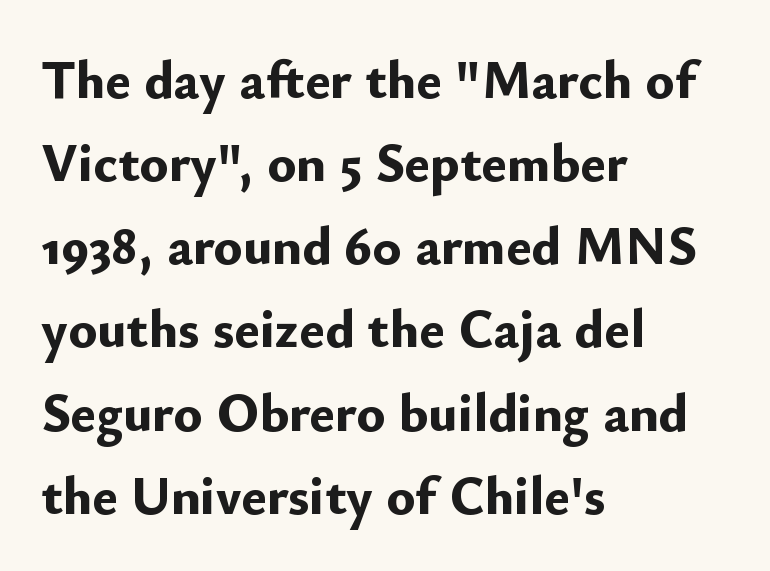
Notice how the passage keeps a crisp vertical edge on the left only. Each new line begins a customary step beneath the previous one. The letterforms sit shoulder to shoulder at normal distance. Glance below the letters and you will spot only blank space.
